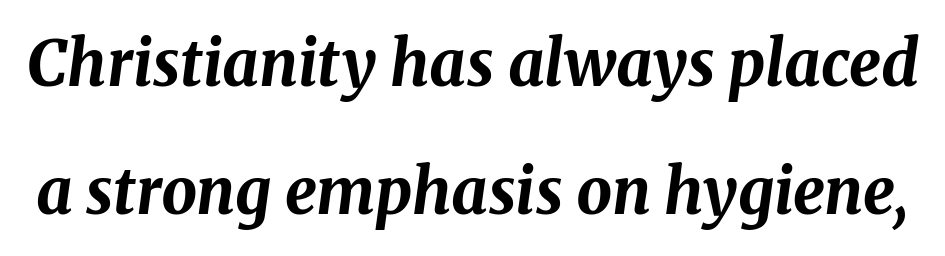
The image shows 63 px bold type, italic (leaning right); set loose line spacing (2.03x), normal letter spacing, not underlined; medium stroke contrast and a medium x-height.
